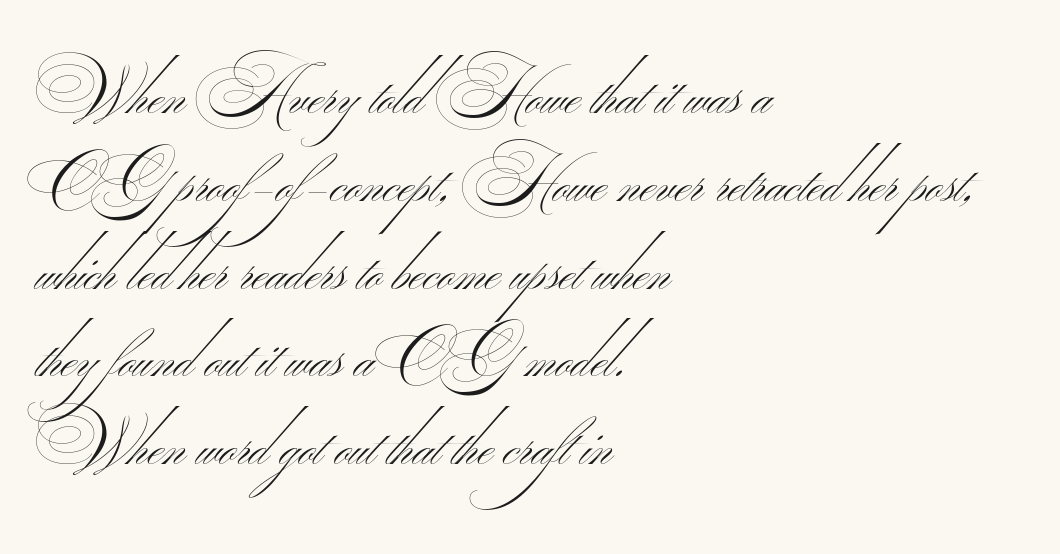
The image shows 66 px thin, wide sans-serif type; set left-aligned, normal line spacing (1.33x), normal letter spacing, not underlined; medium stroke contrast.
